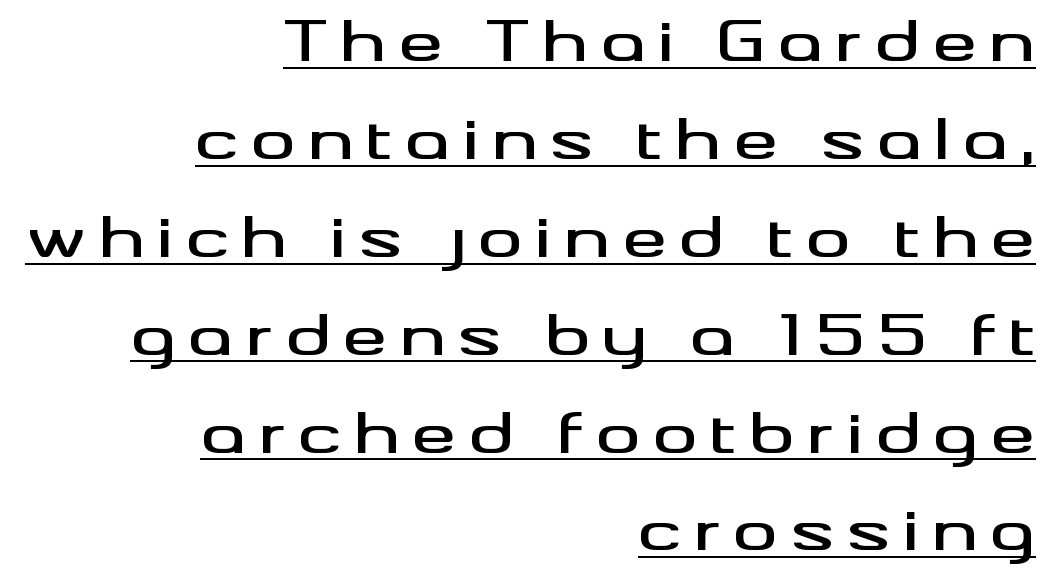
Does extra space separate the letters? Yes, quite a lot of it. Like a heading marked for emphasis, these lines bear an underscore. Alignment: flush right. Nope, not italic — everything's standing straight. The rendering uses natural spacing where letterforms have individual widths. Each letter's strokes conclude bluntly, with no projecting serifs.
